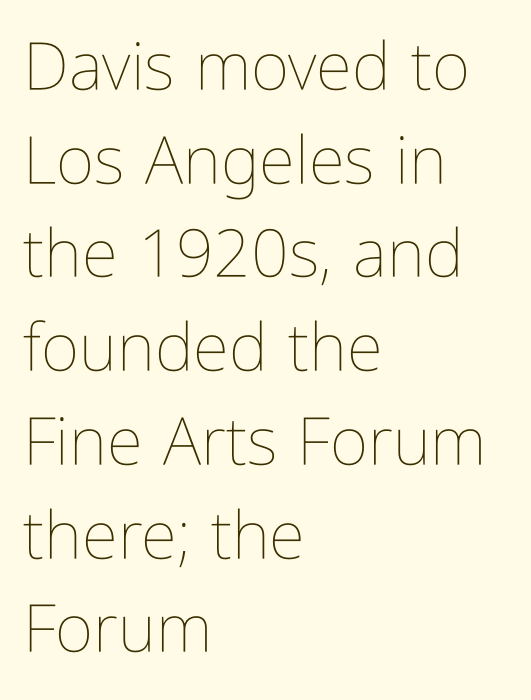
Q: Is the text bold? A: No.
Q: Is the text italic (slanted)? A: No, it is upright.
Q: Is the text underlined? A: No.
Q: How is the paragraph aligned? A: Left-aligned.
Q: Is the spacing between letters normal or unusually wide? A: Normal.
Q: Is the spacing between lines tight, normal or loose? A: Normal.
Q: Width (condensed, normal, or wide)? A: Condensed.
Q: Stroke contrast? A: Low.
Q: x-height? A: Medium.
Q: Monospaced? A: No.
